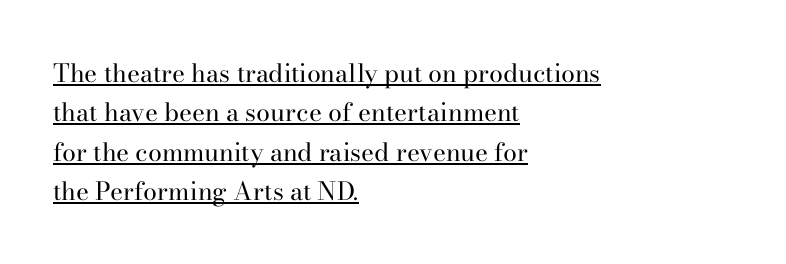
The image shows 25 px text type, upright; set left-aligned, normal line spacing (1.58x), normal letter spacing, underlined.
